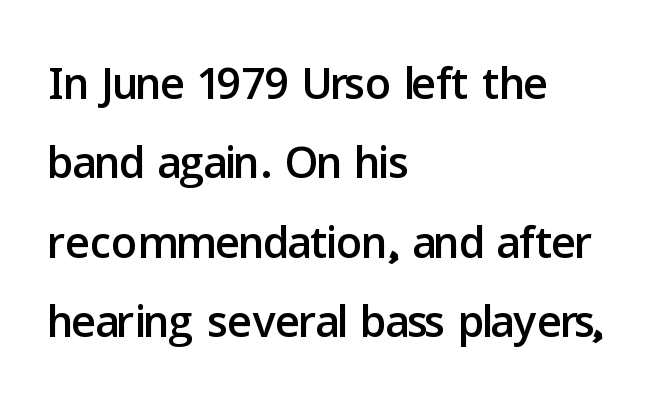
Clear beneath every line of the passage. The letters stand straight up with perfectly vertical stems. Letterform terminals end flat and unadorned throughout the passage. Glyph-to-glyph distance matches everyday printed text. Leftover space on each line is placed entirely after the last word.
